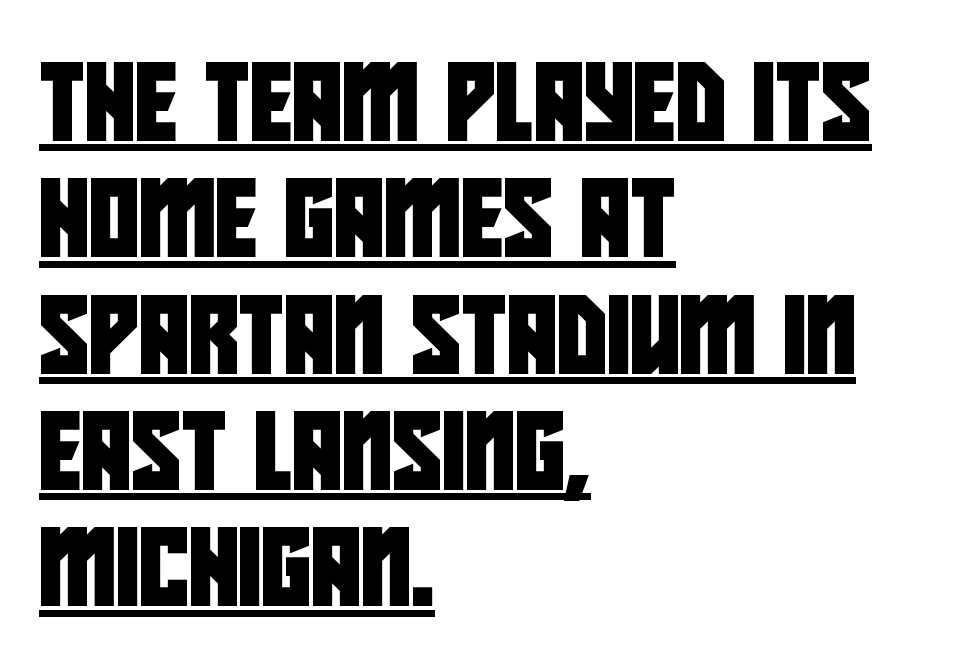
Q: Is the typeface a serif or a sans-serif typeface? A: Sans-serif.
Q: Is the text underlined? A: Yes.
Q: How is the paragraph aligned? A: Left-aligned.
Q: Is the spacing between letters normal or unusually wide? A: Normal.
Q: Is the spacing between lines tight, normal or loose? A: Normal.
Q: Width (condensed, normal, or wide)? A: Condensed.
Q: Stroke contrast? A: Low.
Q: x-height? A: Large.
Q: Monospaced? A: No.
